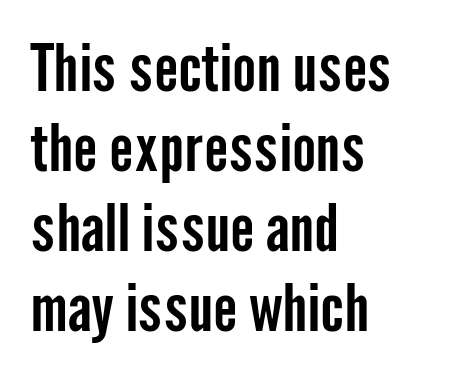
Q: Is the text italic (slanted)? A: No, it is upright.
Q: Is the typeface a serif or a sans-serif typeface? A: Sans-serif.
Q: Is the text underlined? A: No.
Q: How is the paragraph aligned? A: Left-aligned.
Q: Is the spacing between letters normal or unusually wide? A: Normal.
Q: Is the spacing between lines tight, normal or loose? A: Normal.
Q: Width (condensed, normal, or wide)? A: Condensed.
Q: Stroke contrast? A: Low.
Q: x-height? A: Medium.
Q: Monospaced? A: No.
